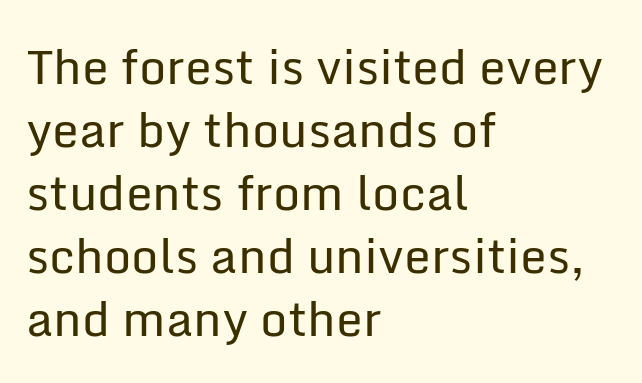
The image shows 48 px regular-weight sans-serif type, upright; set left-aligned, normal line spacing (1.31x), normal letter spacing, not underlined; low stroke contrast and a medium x-height.
